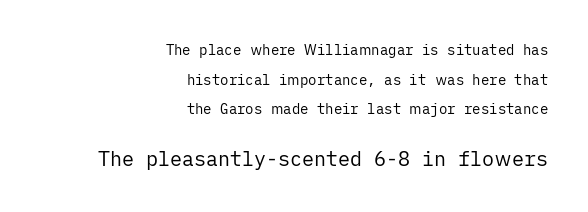
The image shows 20 px text type, upright; set right-aligned, loose line spacing (2.11x), normal letter spacing, not underlined; the second (bottom) block is 1.43x larger.
